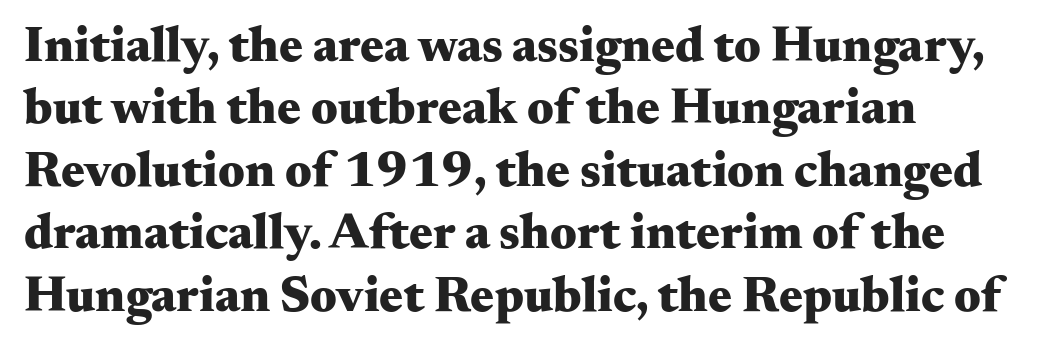
{"serif": "yes", "italic": "no", "bold": "yes", "weight": "heavy", "width": "wide", "stroke_contrast": "medium", "x_height": "small", "monospaced": "no", "underline": "no", "align": "left", "line_spacing": "normal", "line_spacing_ratio": 1.25, "letter_spacing": "normal", "letter_spacing_em": 0.0, "glyph_px": 50}
